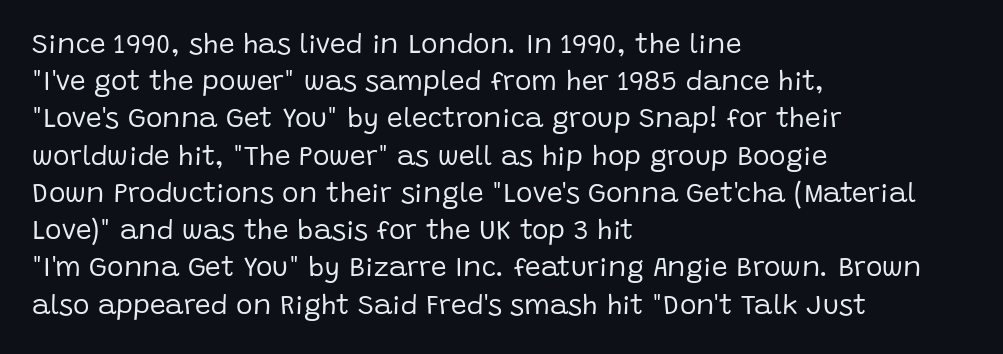
The strokes carry an ordinary text weight at most. The typography opts for an upright posture over an oblique one. Anything drawn beneath the words? Only blank space. These lines are composed in type without serifs.
